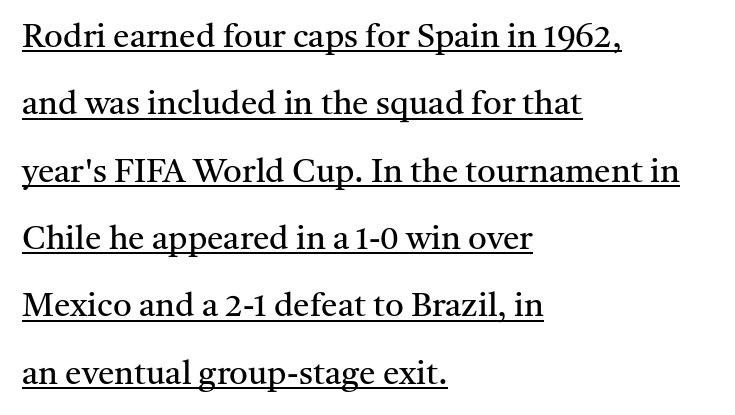
The image shows 33 px regular-weight serif type, upright; set left-aligned, loose line spacing (2.04x), normal letter spacing, underlined; medium stroke contrast and a medium x-height.
